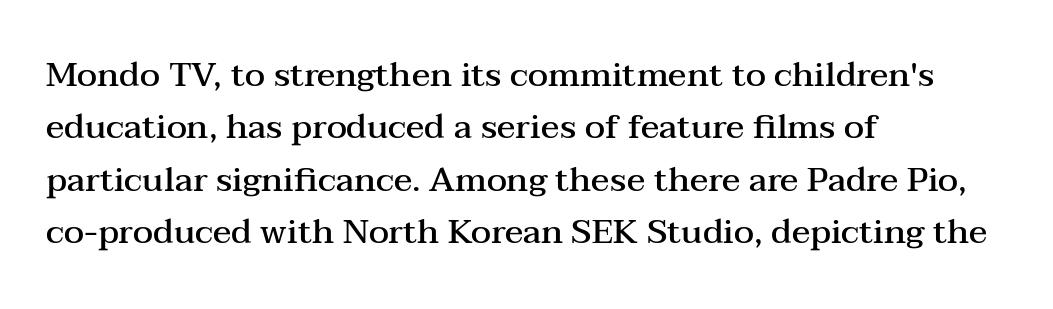
{"serif": "yes", "italic": "no", "bold": "semi", "weight": "semibold", "width": "wide", "stroke_contrast": "medium", "x_height": "medium", "monospaced": "no", "underline": "no", "align": "left", "line_spacing": "normal", "line_spacing_ratio": 1.54, "letter_spacing": "normal", "letter_spacing_em": 0.0, "glyph_px": 34}
